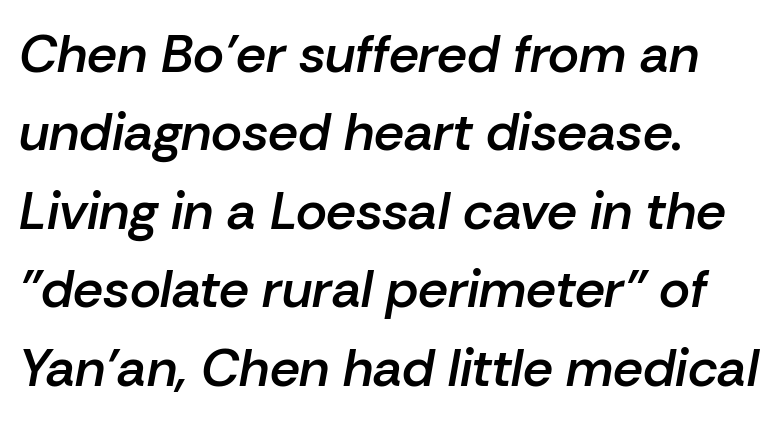
Weight check: semibold — heavier than regular, not quite bold. Looks like regular typesetting: each glyph gets only the width it needs. The paragraph shown leans on its left margin. Each word holds together tightly as a unit, with standard inter-letter gaps. The rendering uses a moderate line-height, typical for paragraphs.
